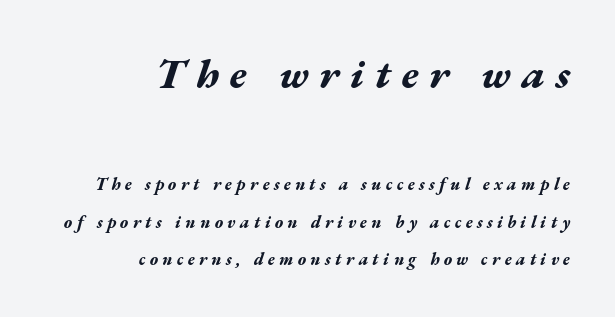
Honestly, there is no underline to notice here at all. The gaps between neighbouring characters are conspicuously large. Is the type bold? Yes — the strokes are clearly thick and heavy. Loosely led — the rows are spread out.
